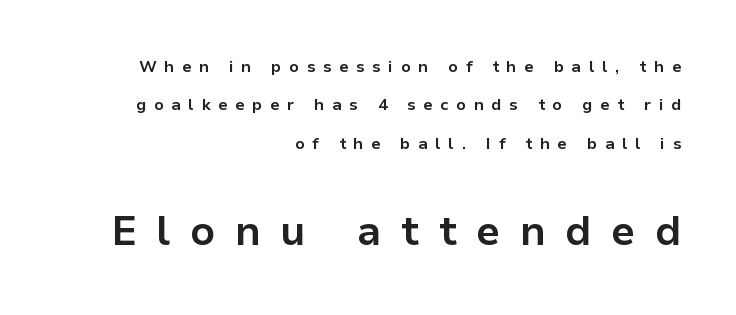
{"serif": "no", "italic": "no", "bold": "yes", "weight": "bold", "width": "normal", "stroke_contrast": "low", "x_height": "medium", "monospaced": "no", "underline": "no", "align": "right", "line_spacing": "loose", "line_spacing_ratio": 2.4, "letter_spacing": "wide", "letter_spacing_em": 0.48, "larger_block": "second", "size_ratio": 2.56, "glyph_px": 41}
